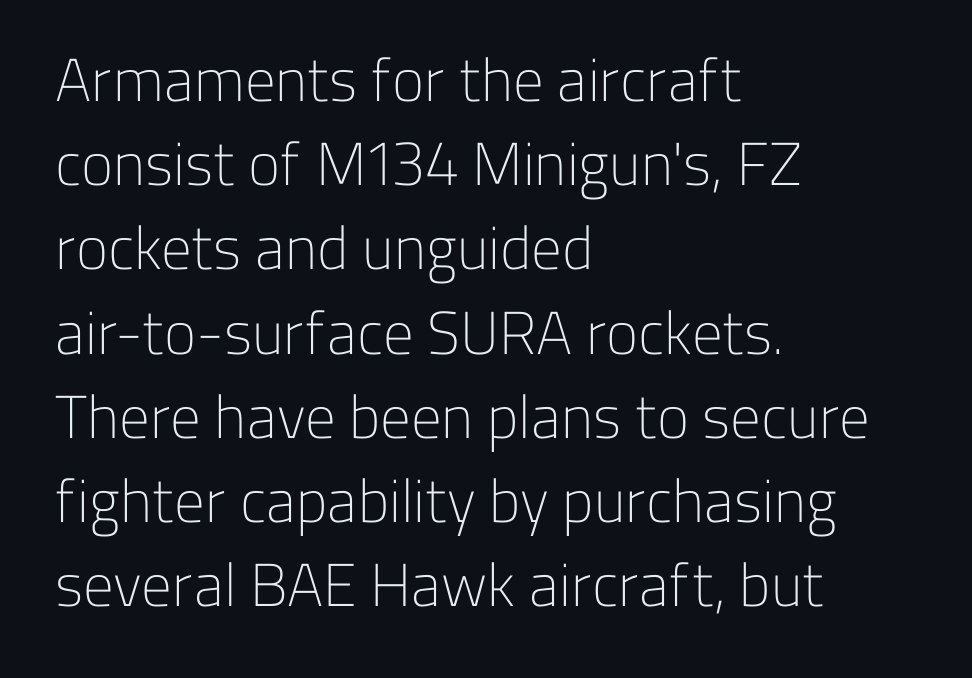
The image shows 61 px light sans-serif type, upright; set left-aligned, normal line spacing (1.38x), normal letter spacing, not underlined; low stroke contrast and a medium x-height.
